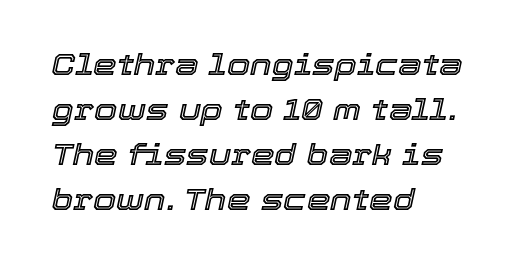
{"italic": "yes", "lean": "right", "slant_degrees": 12, "width": "normal", "x_height": "medium", "monospaced": "no", "underline": "no", "align": "left", "line_spacing": "normal", "line_spacing_ratio": 1.5, "letter_spacing": "normal", "letter_spacing_em": 0.0, "glyph_px": 30}
